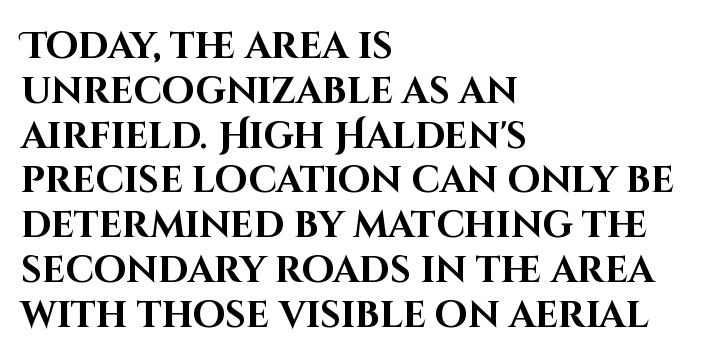
The image shows 37 px bold sans-serif type, upright; set left-aligned, line spacing 1.21x, normal letter spacing, not underlined; high stroke contrast and a large x-height.
